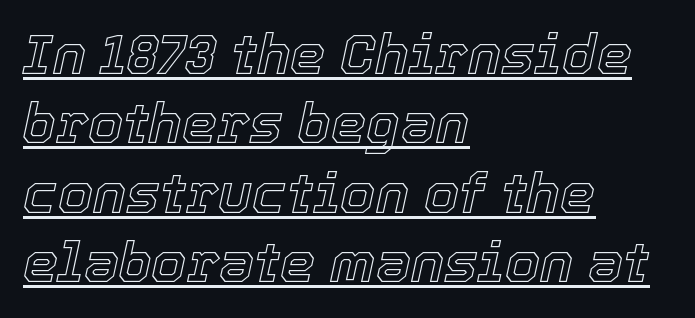
The image shows 56 px text type, italic (leaning right); set left-aligned, line spacing 1.24x, normal letter spacing, underlined; a medium x-height.
